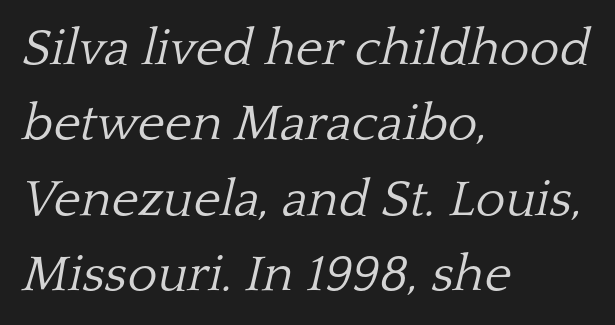
{"serif": "yes", "italic": "yes", "lean": "right", "slant_degrees": 13, "bold": "no", "weight": "light", "width": "normal", "stroke_contrast": "low", "x_height": "medium", "monospaced": "no", "underline": "no", "align": "left", "line_spacing": "normal", "line_spacing_ratio": 1.48, "letter_spacing": "normal", "letter_spacing_em": 0.0, "glyph_px": 51}
